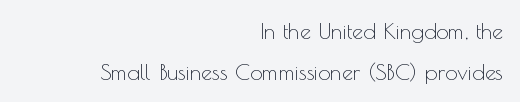
{"italic": "no", "bold": "no", "underline": "no", "align": "right", "line_spacing_ratio": 1.86, "letter_spacing": "normal", "letter_spacing_em": 0.0, "glyph_px": 22}
